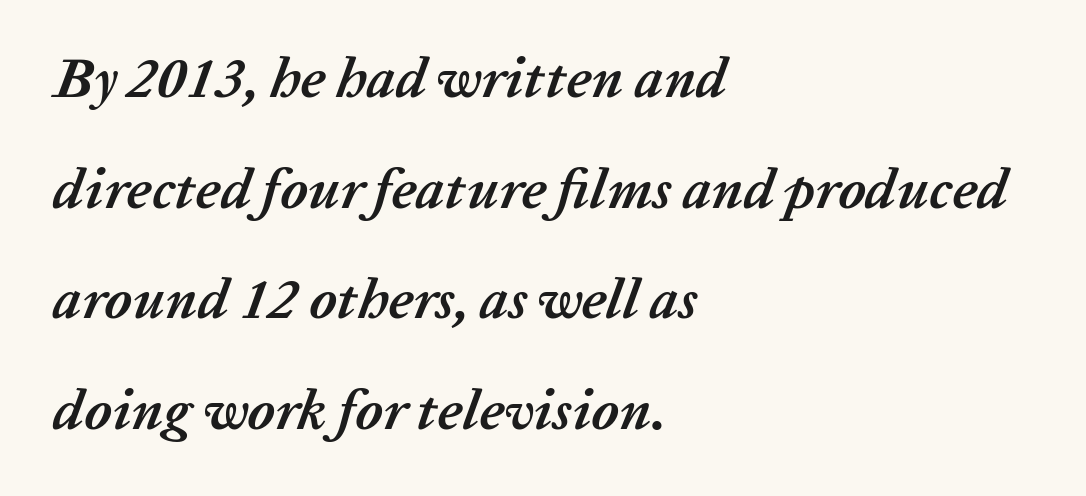
Character widths vary here, with narrow letters taking less room than wide ones. The face used here is rendered with its standard letterfit. Weight check: bold — yes, fully. Teacher's note: observe the even left margin — that is flush-left alignment. Clear beneath every line of the passage.
